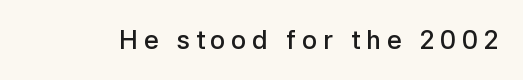
{"italic": "no", "bold": "semi", "underline": "no", "letter_spacing": "wide", "letter_spacing_em": 0.23, "glyph_px": 26}
